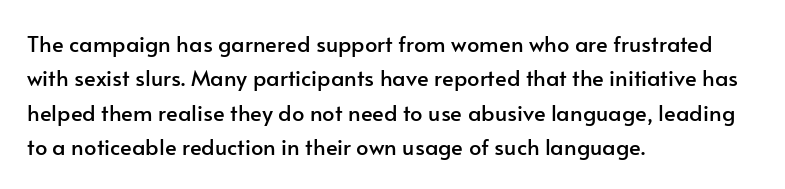
The image shows 22 px text type, upright; set left-aligned, normal line spacing (1.56x), normal letter spacing, not underlined.
